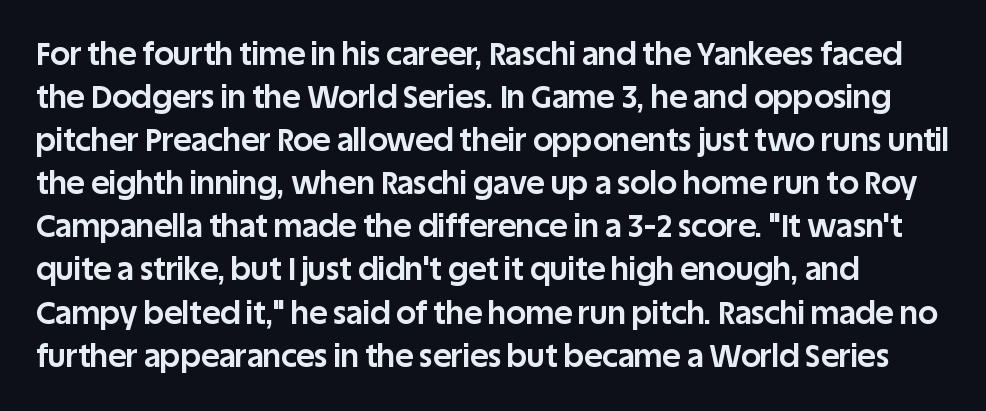
The image shows 31 px bold sans-serif type, upright; set normal line spacing (1.39x), normal letter spacing, not underlined; low stroke contrast and a large x-height.
